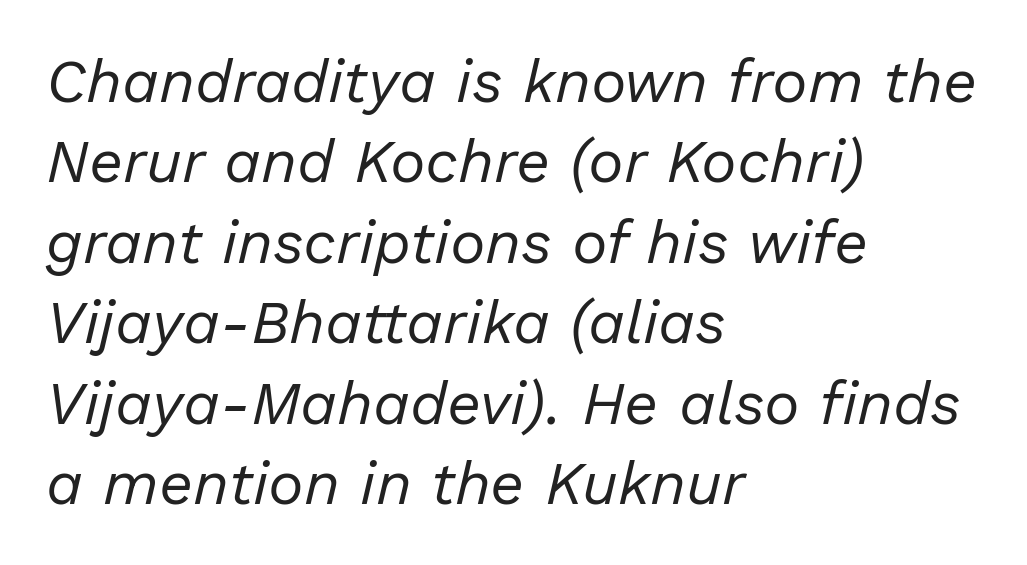
Q: Is the text bold? A: No.
Q: Is the text italic (slanted)? A: Yes, it leans right by about 13 degrees.
Q: Is the text underlined? A: No.
Q: How is the paragraph aligned? A: Left-aligned.
Q: Is the spacing between letters normal or unusually wide? A: Normal.
Q: Is the spacing between lines tight, normal or loose? A: Normal.
Q: Width (condensed, normal, or wide)? A: Normal.
Q: Stroke contrast? A: Low.
Q: x-height? A: Medium.
Q: Monospaced? A: No.
